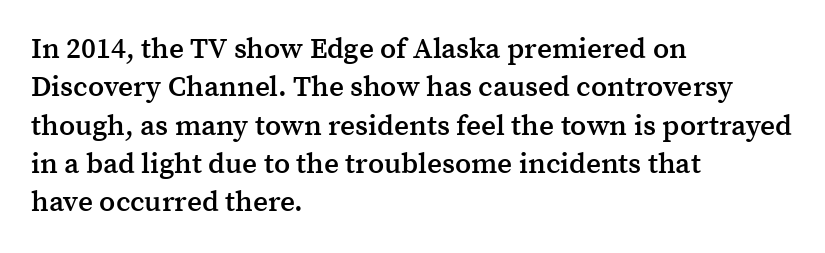
The rag falls on the right side of this text block. Quick note: not italic, upright. Stroke terminals: seriffed. The space beneath each line is pristine and unruled. Spacing verdict: proportional, widths tailored to each character. These lines keep a tight, regular rhythm from letter to letter.
